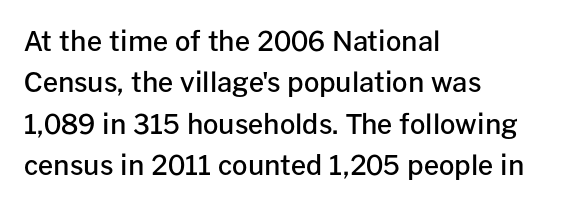
{"italic": "no", "bold": "semi", "underline": "no", "align": "left", "line_spacing": "normal", "line_spacing_ratio": 1.53, "letter_spacing": "normal", "letter_spacing_em": 0.0, "glyph_px": 27}
